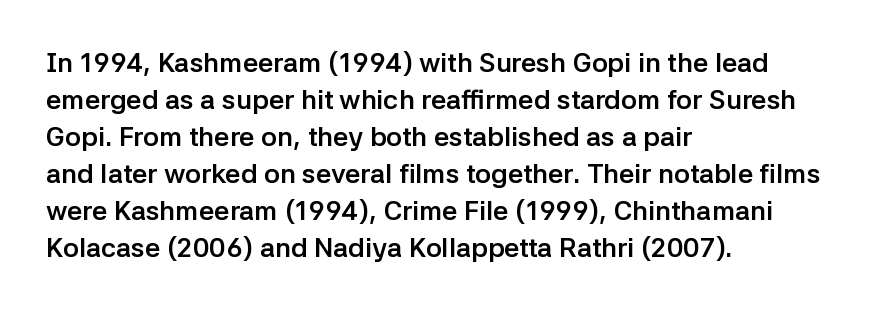
Q: Is the text bold? A: Yes.
Q: Is the text italic (slanted)? A: No, it is upright.
Q: Is the text underlined? A: No.
Q: How is the paragraph aligned? A: Left-aligned.
Q: Is the spacing between letters normal or unusually wide? A: Normal.
Q: Is the spacing between lines tight, normal or loose? A: Normal.
